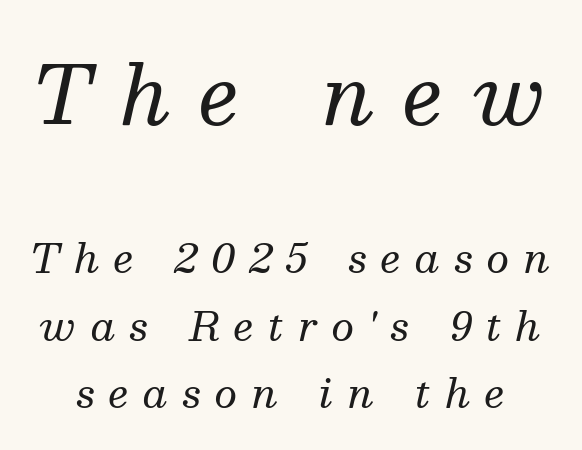
Q: Is the text bold? A: No.
Q: Is the text italic (slanted)? A: Yes, it leans right by about 13 degrees.
Q: Is the typeface a serif or a sans-serif typeface? A: Serif.
Q: Is the text underlined? A: No.
Q: Is the spacing between letters normal or unusually wide? A: Unusually wide.
Q: Is the spacing between lines tight, normal or loose? A: Normal.
Q: Which block of text is set in a larger size, the first (top) or the second (bottom)? A: The first (top) one.
Q: Width (condensed, normal, or wide)? A: Normal.
Q: Stroke contrast? A: Medium.
Q: x-height? A: Medium.
Q: Monospaced? A: No.
